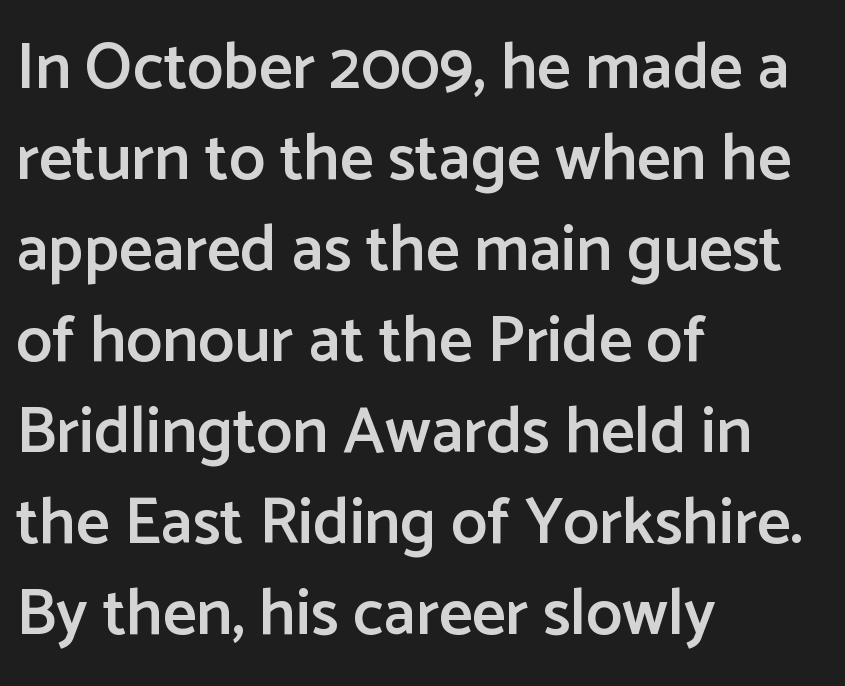
The image shows 65 px semibold sans-serif type, upright; set left-aligned, normal line spacing (1.4x), normal letter spacing, not underlined; low stroke contrast and a medium x-height.
